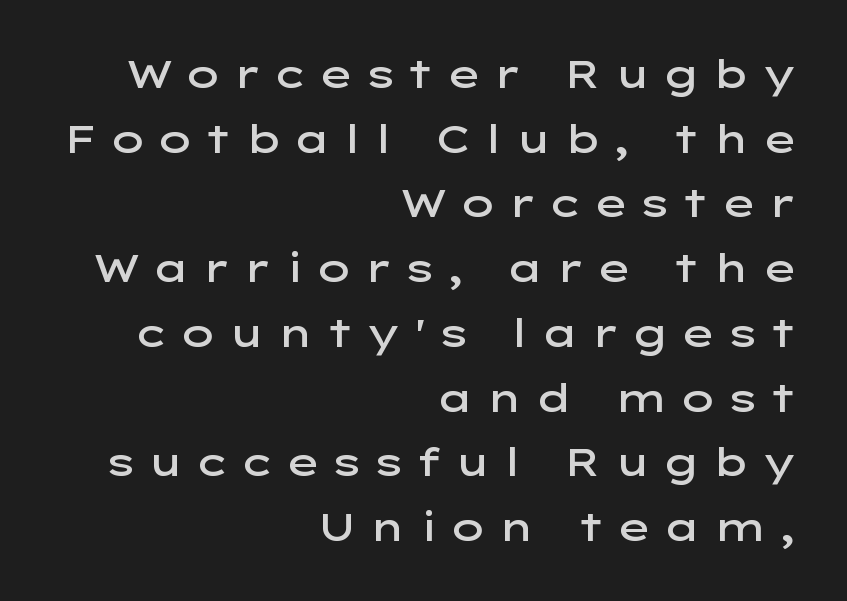
{"serif": "no", "italic": "no", "bold": "semi", "weight": "semibold", "width": "wide", "stroke_contrast": "low", "x_height": "medium", "monospaced": "no", "underline": "no", "align": "right", "line_spacing": "normal", "line_spacing_ratio": 1.66, "letter_spacing": "wide", "letter_spacing_em": 0.26, "glyph_px": 39}
